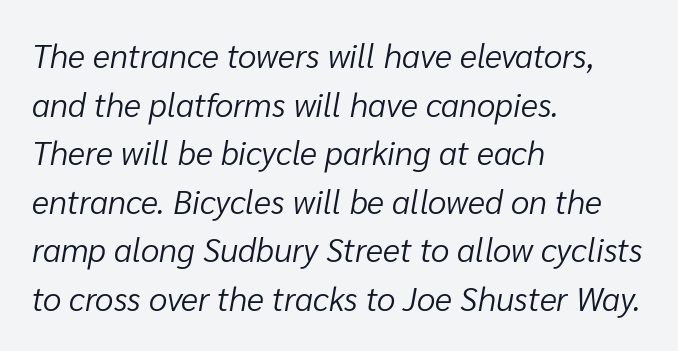
Evenly set lines give the paragraph a standard silhouette. These lines keep a tight, regular rhythm from letter to letter. Teacher's note: observe the even left margin — that is flush-left alignment. Looks like regular typesetting: each glyph gets only the width it needs. Italic: yes, the glyphs are oblique. Stroke mass is kept to a normal reading level or below.
